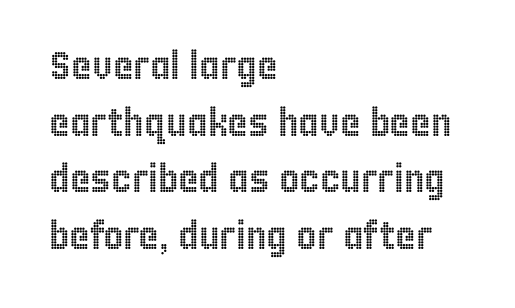
Varying glyph widths throughout — classic text-font behaviour. The leading is moderate, giving the passage an even texture. There is no visible air inserted between adjacent glyphs. Words float on clear page, feet unadorned. Typeset ragged right — the left edge is the straight one. Style check: upright.
